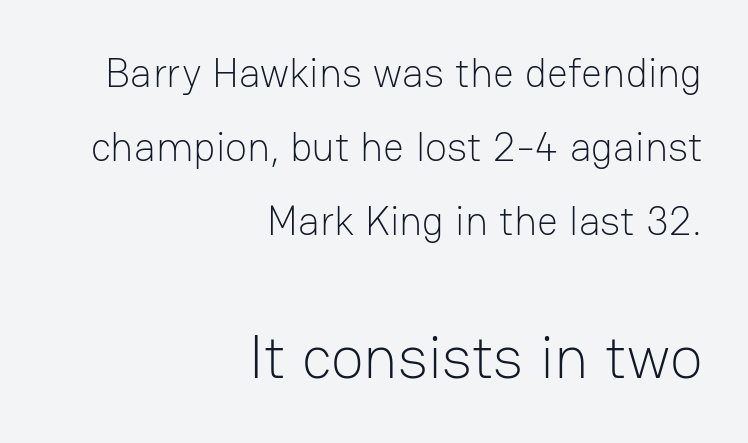
Q: Is the text bold? A: No.
Q: Is the text italic (slanted)? A: No, it is upright.
Q: Is the typeface a serif or a sans-serif typeface? A: Sans-serif.
Q: Is the text underlined? A: No.
Q: How is the paragraph aligned? A: Right-aligned.
Q: Is the spacing between letters normal or unusually wide? A: Normal.
Q: Which block of text is set in a larger size, the first (top) or the second (bottom)? A: The second (bottom) one.
Q: Width (condensed, normal, or wide)? A: Normal.
Q: Stroke contrast? A: Low.
Q: x-height? A: Medium.
Q: Monospaced? A: No.
